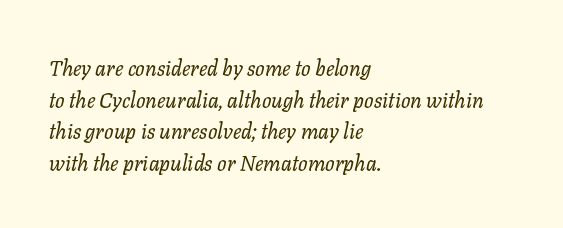
The paragraph has a hard left edge and a soft right edge. Quick note: underline off. Slanted lettering throughout. The gaps between neighbouring characters are ordinary and unremarkable.
